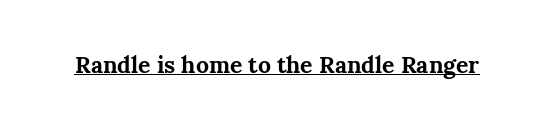
Heavy, bold letterforms. A rule runs beneath these lines of type. The type is set solid horizontally, with unmodified tracking. The lettering stays uniformly vertical, giving the passage a roman look.
